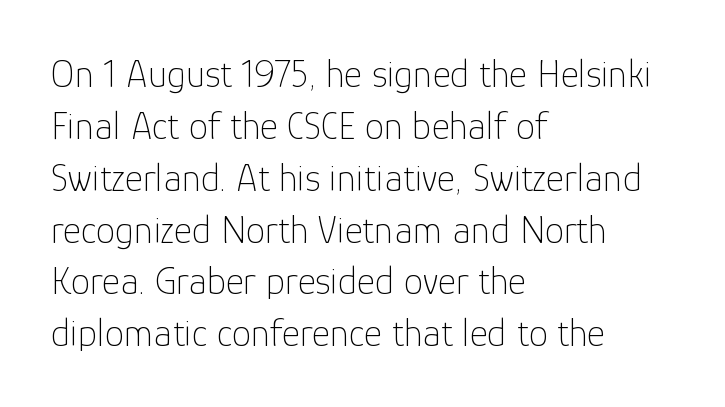
Every row of glyphs begins at an identical x-position on the left. These lines keep a tight, regular rhythm from letter to letter. This sample keeps an unexceptional amount of space between lines. Varying glyph widths throughout — classic text-font behaviour.
